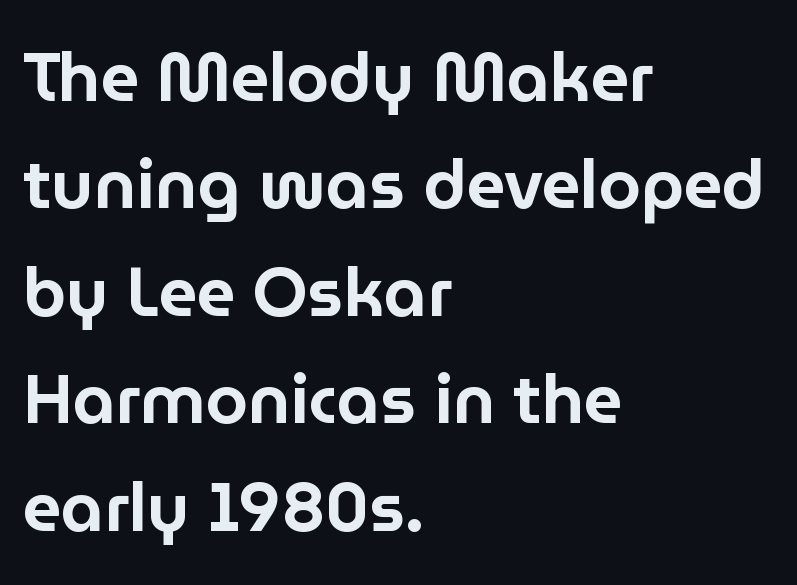
The letters advance in unequal steps, a hallmark of proportional type. Typeset ragged right — the left edge is the straight one. Note: no serifs on the glyphs. No word sits above an underline.
